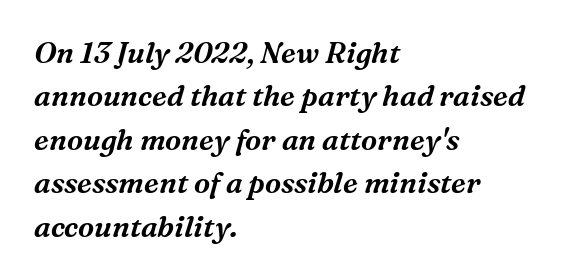
Compared with ordinary roman type, these characters are visibly tilted. The paragraph has a hard left edge and a soft right edge. Spacing between characters is what you'd get straight out of the box. Rule under the text: the space is simply empty. The rendering shows small feet on the letterforms — a serif design.
